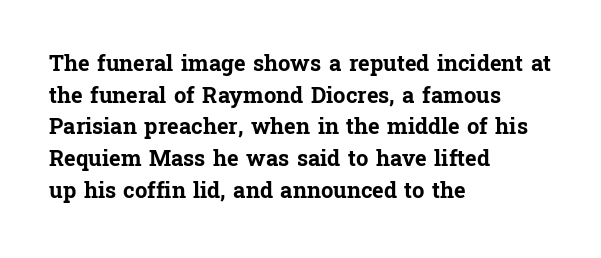
{"italic": "no", "bold": "yes", "underline": "no", "align": "left", "line_spacing": "normal", "line_spacing_ratio": 1.44, "letter_spacing": "normal", "letter_spacing_em": 0.0, "glyph_px": 22}
